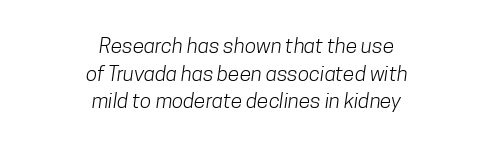
{"bold": "no", "underline": "no", "align": "center", "line_spacing": "normal", "line_spacing_ratio": 1.31, "letter_spacing": "normal", "letter_spacing_em": 0.0, "glyph_px": 21}
